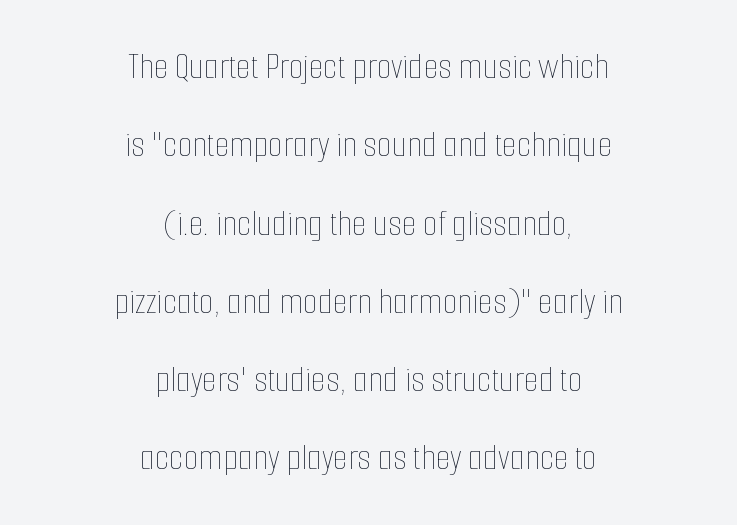
Q: Is the text bold? A: No.
Q: Is the text italic (slanted)? A: No, it is upright.
Q: Is the text underlined? A: No.
Q: How is the paragraph aligned? A: Centered.
Q: Is the spacing between letters normal or unusually wide? A: Normal.
Q: Is the spacing between lines tight, normal or loose? A: Loose.
Q: Width (condensed, normal, or wide)? A: Condensed.
Q: Stroke contrast? A: Low.
Q: x-height? A: Medium.
Q: Monospaced? A: No.
